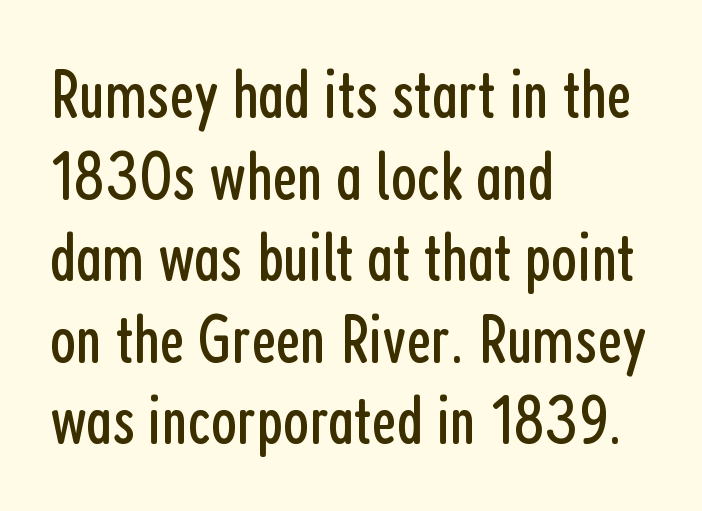
{"serif": "no", "italic": "no", "bold": "no", "weight": "regular", "width": "condensed", "stroke_contrast": "low", "x_height": "medium", "monospaced": "no", "underline": "no", "align": "left", "line_spacing_ratio": 1.2, "letter_spacing": "normal", "letter_spacing_em": 0.0, "glyph_px": 68}
